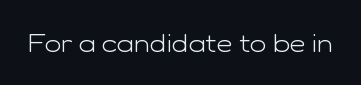
{"italic": "no", "bold": "no", "underline": "no", "letter_spacing": "normal", "letter_spacing_em": 0.0, "glyph_px": 25}
